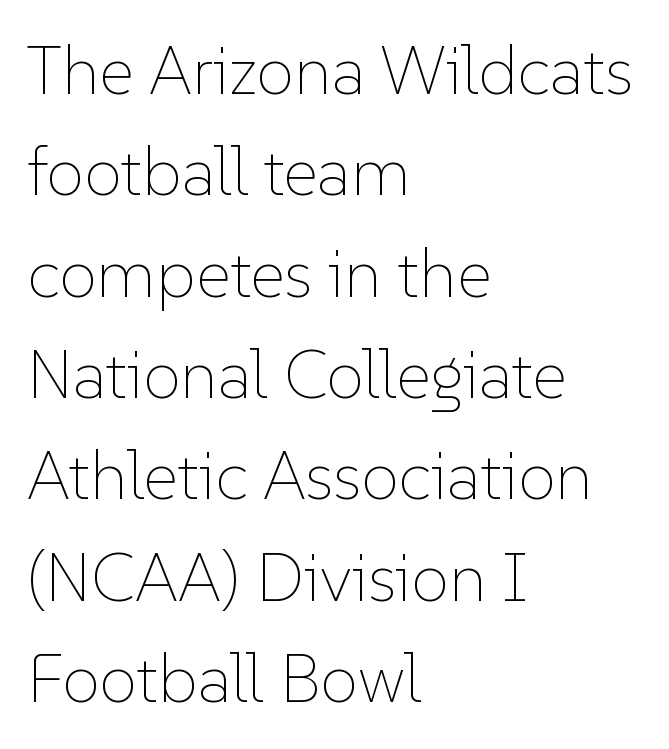
Honestly, the letter spacing is just normal — you wouldn't notice it. The typeface has the unassuming heft of standard copy or less. If you drew a ruler down the left edge, every line would touch it. The baseline area is clear. Looks like regular typesetting: each glyph gets only the width it needs.
